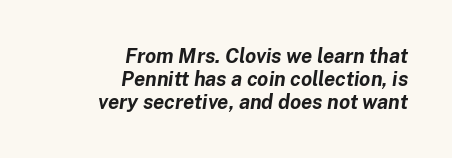
Q: Is the text bold? A: Yes.
Q: Is the text italic (slanted)? A: Yes, it leans right by about 8 degrees.
Q: Is the text underlined? A: No.
Q: How is the paragraph aligned? A: Right-aligned.
Q: Is the spacing between letters normal or unusually wide? A: Normal.
Q: Is the spacing between lines tight, normal or loose? A: Tight.
